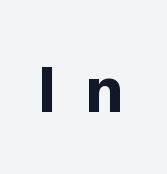
The image shows 66 px bold sans-serif type, upright; set unusually wide letter spacing (+0.43 em), not underlined; a medium x-height.
